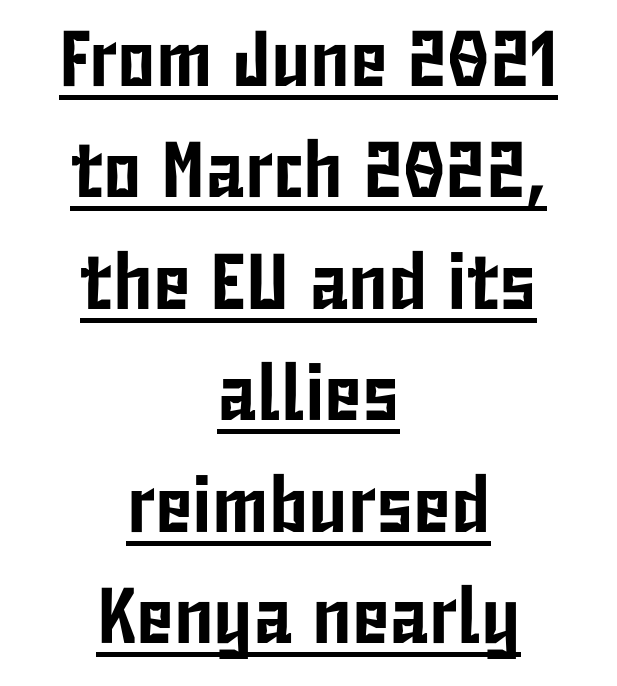
The image shows 79 px condensed sans-serif type, upright; set centered, normal line spacing (1.41x), normal letter spacing, underlined; low stroke contrast and a medium x-height.
